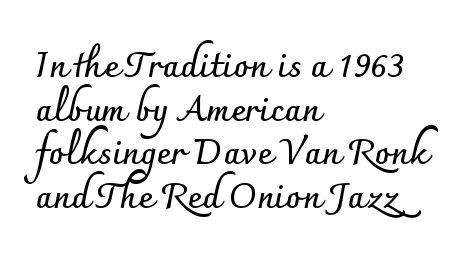
{"serif": "no", "bold": "yes", "weight": "semibold", "width": "normal", "stroke_contrast": "low", "x_height": "small", "monospaced": "no", "underline": "no", "align": "left", "line_spacing": "normal", "line_spacing_ratio": 1.25, "letter_spacing": "normal", "letter_spacing_em": 0.0, "glyph_px": 35}
